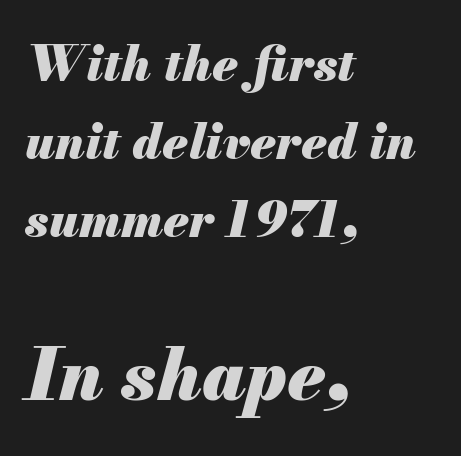
{"italic": "yes", "lean": "right", "slant_degrees": 13, "bold": "yes", "weight": "heavy", "width": "normal", "stroke_contrast": "medium", "x_height": "small", "monospaced": "no", "underline": "no", "align": "left", "line_spacing": "normal", "line_spacing_ratio": 1.59, "letter_spacing": "normal", "letter_spacing_em": 0.0, "larger_block": "second", "size_ratio": 1.49, "glyph_px": 73}
